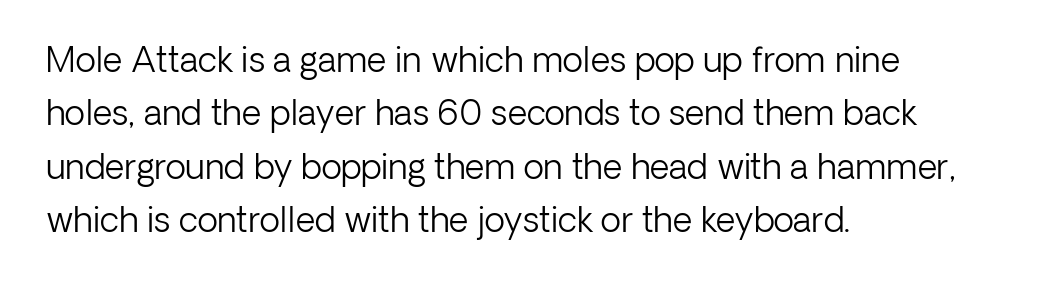
{"serif": "no", "italic": "no", "bold": "no", "weight": "light", "width": "normal", "stroke_contrast": "low", "x_height": "medium", "monospaced": "no", "underline": "no", "align": "left", "line_spacing": "normal", "line_spacing_ratio": 1.57, "letter_spacing": "normal", "letter_spacing_em": 0.0, "glyph_px": 34}
